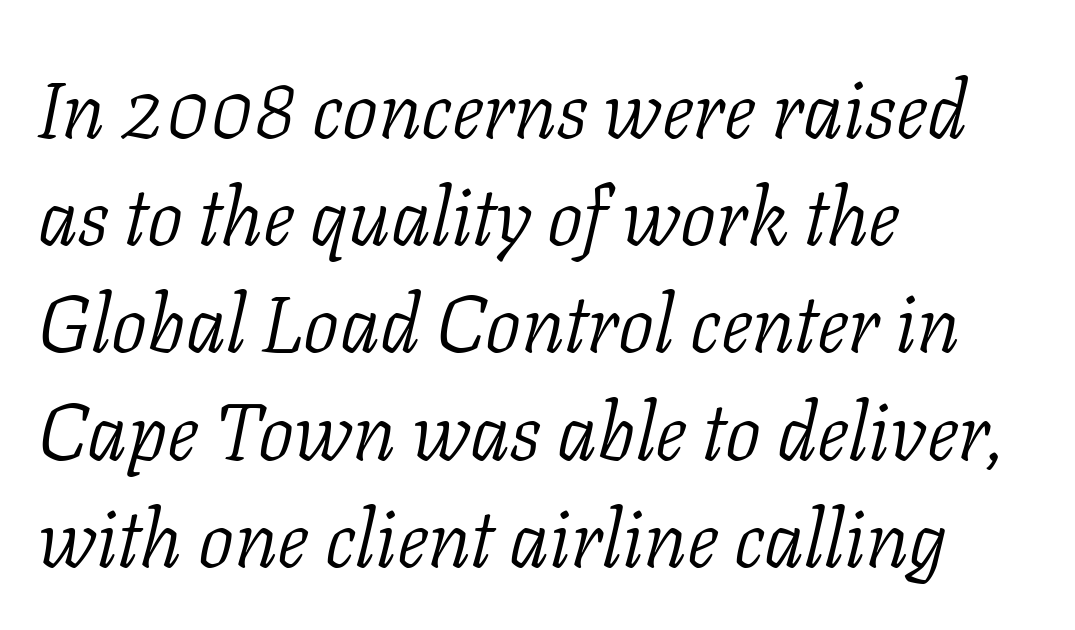
The face used here is proportionally spaced, like ordinary book or web type. Type without underlining. This rendering uses left alignment, leaving the right contour irregular. There's an unmistakable incline to the writing here.
